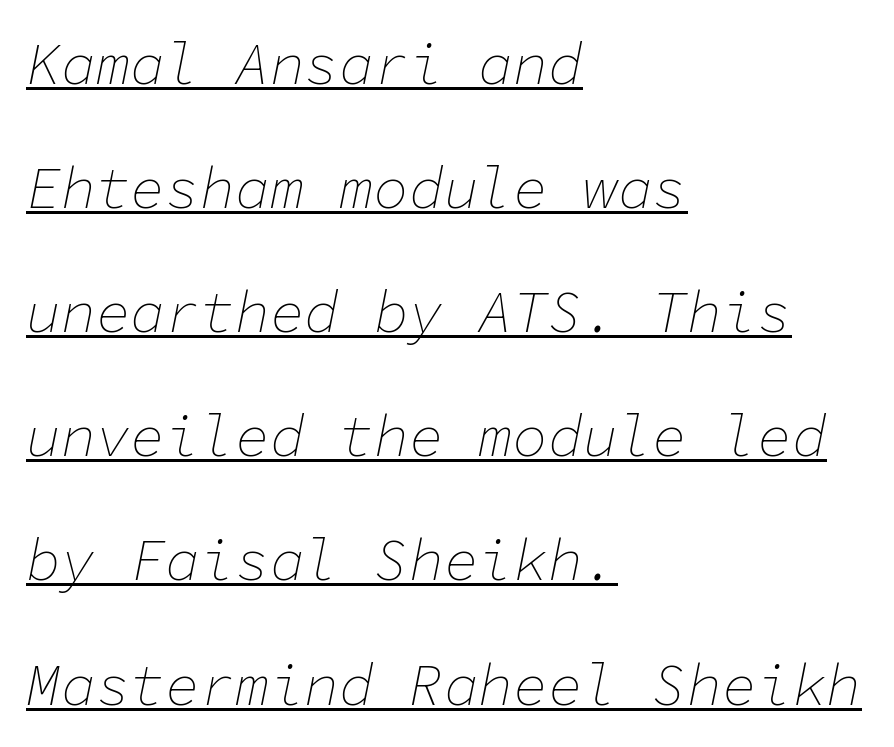
{"italic": "yes", "lean": "right", "slant_degrees": 11, "bold": "no", "weight": "thin", "width": "normal", "stroke_contrast": "low", "x_height": "medium", "monospaced": "yes", "underline": "yes", "align": "left", "line_spacing": "loose", "line_spacing_ratio": 2.14, "letter_spacing": "normal", "letter_spacing_em": 0.0, "glyph_px": 58}
